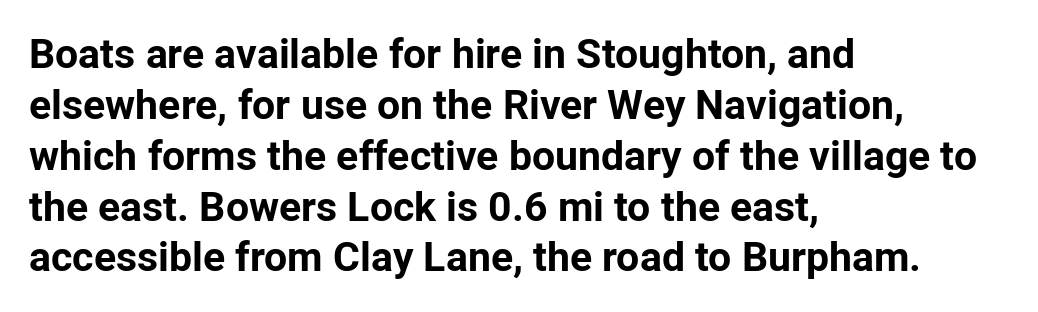
Q: Is the text bold? A: Yes.
Q: Is the text italic (slanted)? A: No, it is upright.
Q: Is the typeface a serif or a sans-serif typeface? A: Sans-serif.
Q: Is the text underlined? A: No.
Q: How is the paragraph aligned? A: Left-aligned.
Q: Is the spacing between letters normal or unusually wide? A: Normal.
Q: Width (condensed, normal, or wide)? A: Normal.
Q: Stroke contrast? A: Low.
Q: x-height? A: Medium.
Q: Monospaced? A: No.
